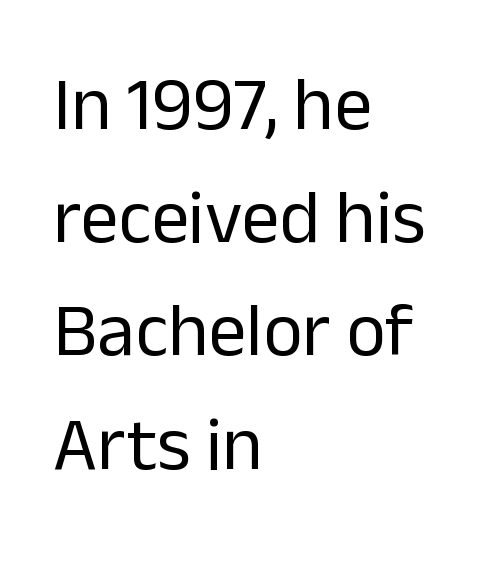
{"serif": "no", "italic": "no", "bold": "no", "weight": "regular", "width": "normal", "stroke_contrast": "low", "x_height": "medium", "monospaced": "no", "underline": "no", "align": "left", "line_spacing": "normal", "line_spacing_ratio": 1.49, "letter_spacing": "normal", "letter_spacing_em": 0.0, "glyph_px": 76}
